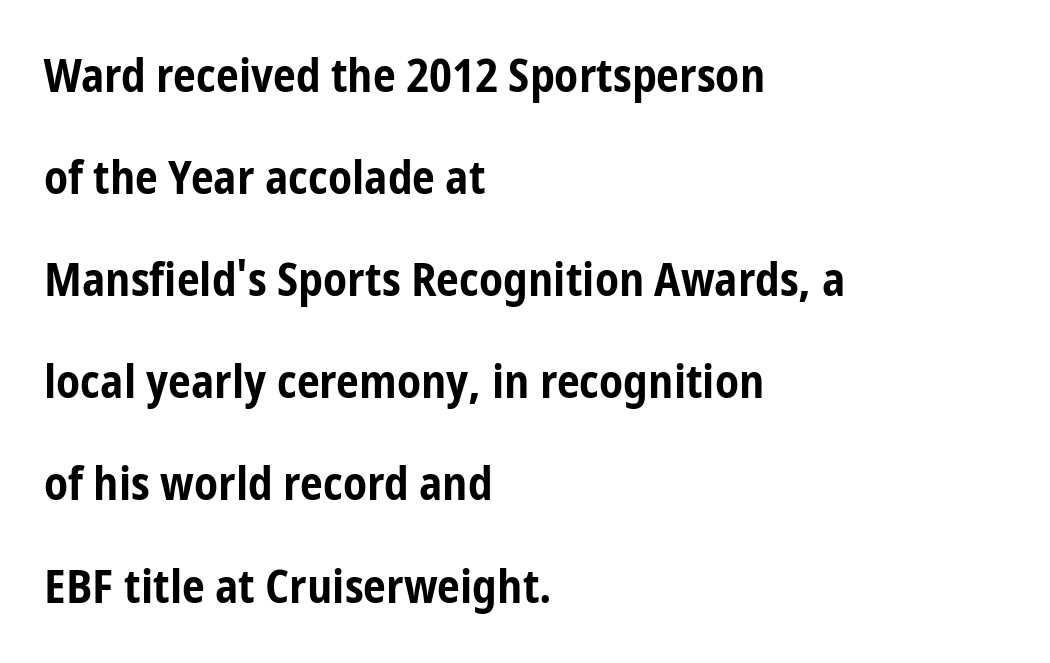
Q: Is the text bold? A: Yes.
Q: Is the text italic (slanted)? A: No, it is upright.
Q: Is the typeface a serif or a sans-serif typeface? A: Sans-serif.
Q: Is the text underlined? A: No.
Q: How is the paragraph aligned? A: Left-aligned.
Q: Is the spacing between letters normal or unusually wide? A: Normal.
Q: Is the spacing between lines tight, normal or loose? A: Loose.
Q: Width (condensed, normal, or wide)? A: Condensed.
Q: Stroke contrast? A: Low.
Q: x-height? A: Medium.
Q: Monospaced? A: No.
